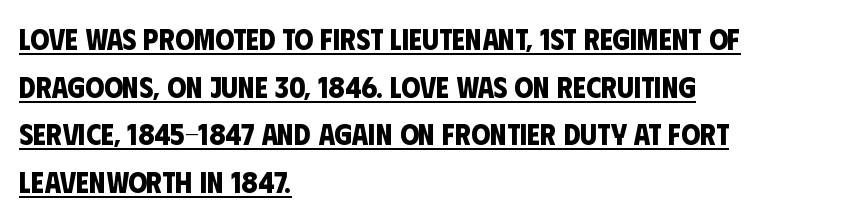
{"serif": "no", "bold": "yes", "weight": "bold", "width": "condensed", "stroke_contrast": "low", "x_height": "large", "monospaced": "no", "underline": "yes", "align": "left", "line_spacing": "normal", "line_spacing_ratio": 1.59, "letter_spacing": "normal", "letter_spacing_em": 0.0, "glyph_px": 30}
